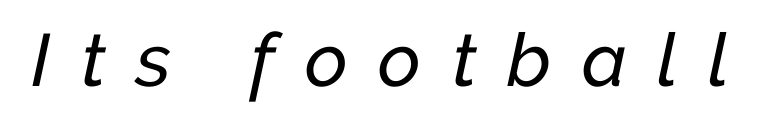
Q: Is the text italic (slanted)? A: Yes, it leans right by about 12 degrees.
Q: Is the text underlined? A: No.
Q: Is the spacing between letters normal or unusually wide? A: Unusually wide.
Q: Width (condensed, normal, or wide)? A: Normal.
Q: Stroke contrast? A: Low.
Q: x-height? A: Medium.
Q: Monospaced? A: No.
